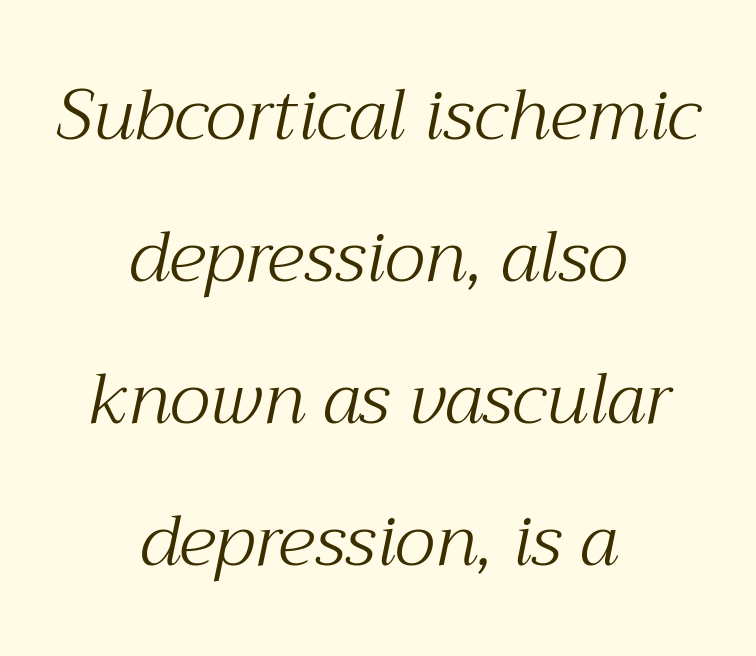
Q: Is the text bold? A: No.
Q: Is the text italic (slanted)? A: Yes, it leans right by about 12 degrees.
Q: Is the typeface a serif or a sans-serif typeface? A: Serif.
Q: Is the text underlined? A: No.
Q: How is the paragraph aligned? A: Centered.
Q: Is the spacing between letters normal or unusually wide? A: Normal.
Q: Is the spacing between lines tight, normal or loose? A: Loose.
Q: Width (condensed, normal, or wide)? A: Normal.
Q: Stroke contrast? A: Medium.
Q: x-height? A: Medium.
Q: Monospaced? A: No.
